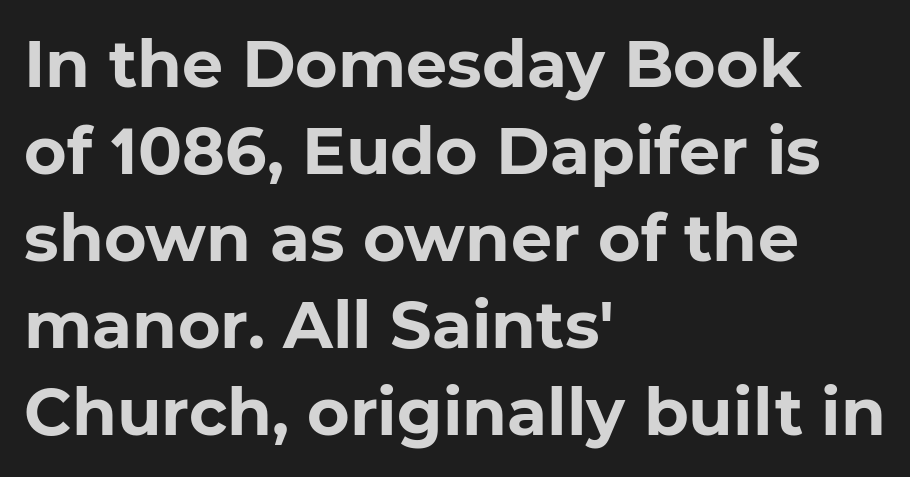
{"serif": "no", "bold": "yes", "weight": "bold", "width": "normal", "stroke_contrast": "low", "x_height": "medium", "monospaced": "no", "underline": "no", "align": "left", "line_spacing": "normal", "line_spacing_ratio": 1.34, "letter_spacing": "normal", "letter_spacing_em": 0.0, "glyph_px": 65}
